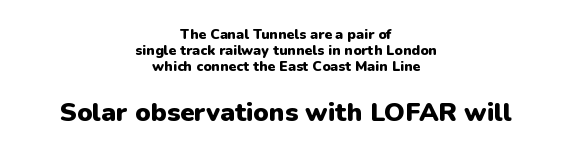
Set as a true bold cut, around the 700 mark. Check under the words: just untouched page. Is there any slant? The stems are plumb. Tracking here is standard; glyphs follow each other at the usual distance.
